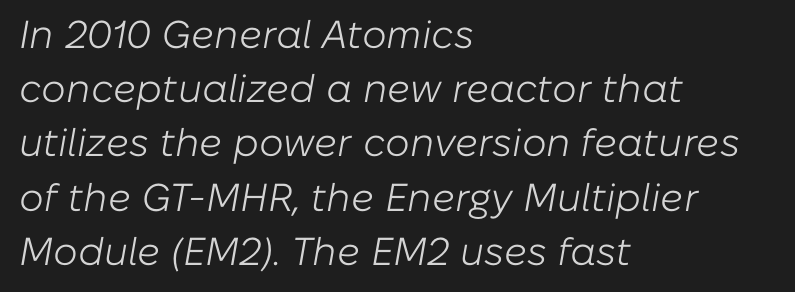
Q: Is the text bold? A: No.
Q: Is the text italic (slanted)? A: Yes, it leans right by about 10 degrees.
Q: Is the text underlined? A: No.
Q: How is the paragraph aligned? A: Left-aligned.
Q: Is the spacing between letters normal or unusually wide? A: Normal.
Q: Is the spacing between lines tight, normal or loose? A: Normal.
Q: Width (condensed, normal, or wide)? A: Normal.
Q: Stroke contrast? A: Low.
Q: x-height? A: Medium.
Q: Monospaced? A: No.
